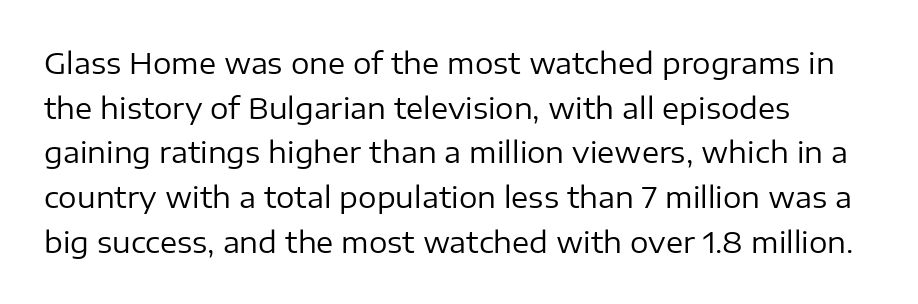
{"serif": "no", "italic": "no", "bold": "no", "weight": "regular", "width": "normal", "stroke_contrast": "low", "x_height": "medium", "monospaced": "no", "underline": "no", "align": "left", "line_spacing": "normal", "line_spacing_ratio": 1.54, "letter_spacing": "normal", "letter_spacing_em": 0.0, "glyph_px": 29}
